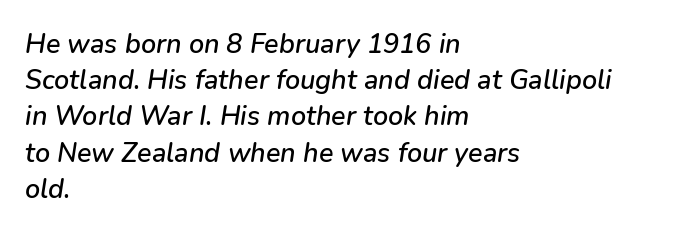
The image shows 27 px text type, italic (leaning right); set left-aligned, normal line spacing (1.34x), normal letter spacing, not underlined.
